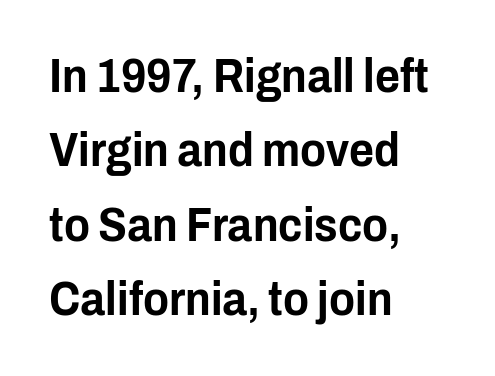
The image shows 48 px condensed sans-serif type, upright; set left-aligned, normal line spacing (1.55x), normal letter spacing, not underlined; low stroke contrast and a medium x-height.
